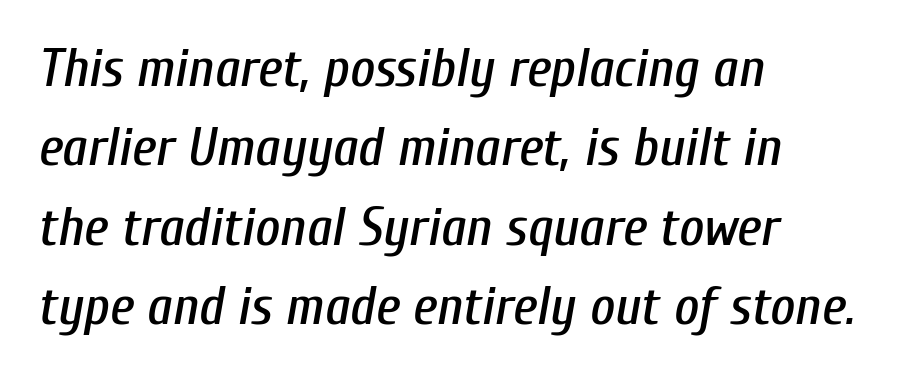
The image shows 54 px condensed type, italic (leaning right); set left-aligned, normal line spacing (1.47x), normal letter spacing, not underlined; low stroke contrast and a medium x-height.
